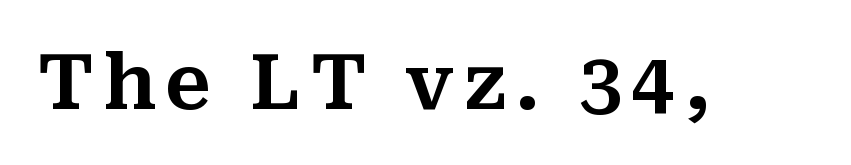
This sample has the flowing, uneven cadence of proportional lettering. Examine the stroke ends and you'll spot serifs. Glance below the letters and you will spot only blank space. When letters stand straight like this, we call the style roman or upright.
